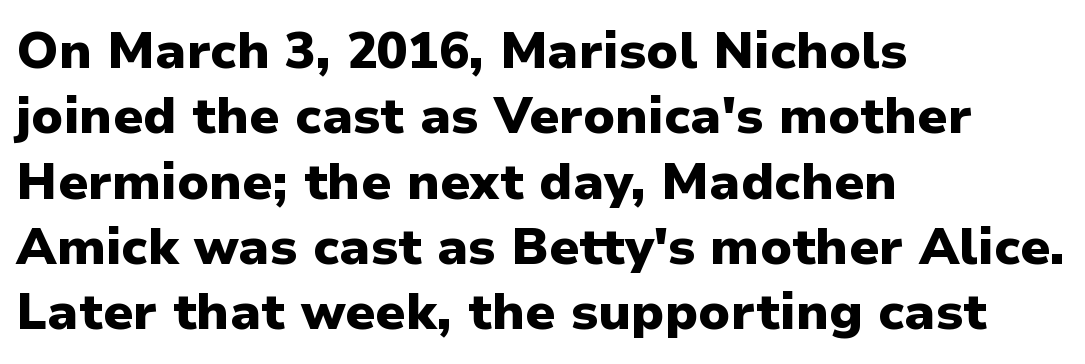
The strip under each line holds only bare page. The setting favours the left margin, as ordinary paragraphs usually do. Is there much room between lines? A standard amount, neither cramped nor airy. Nothing sits at the stroke ends, so this counts as sans-serif.
